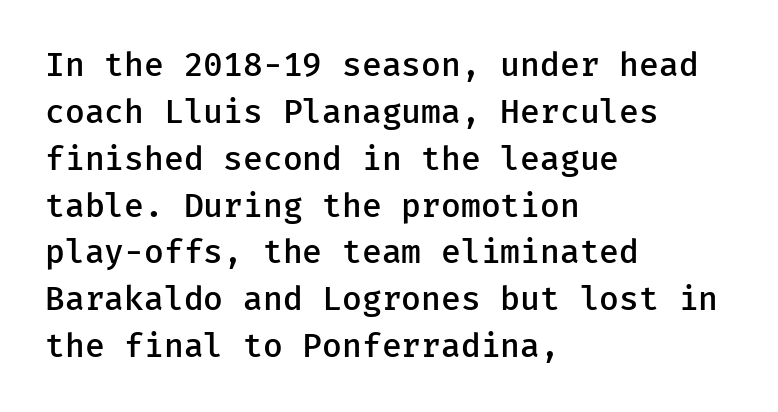
Q: Is the text bold? A: Semi-bold.
Q: Is the text italic (slanted)? A: No, it is upright.
Q: Is the typeface a serif or a sans-serif typeface? A: Sans-serif.
Q: Is the text underlined? A: No.
Q: How is the paragraph aligned? A: Left-aligned.
Q: Is the spacing between letters normal or unusually wide? A: Normal.
Q: Is the spacing between lines tight, normal or loose? A: Normal.
Q: Width (condensed, normal, or wide)? A: Normal.
Q: Stroke contrast? A: Low.
Q: x-height? A: Medium.
